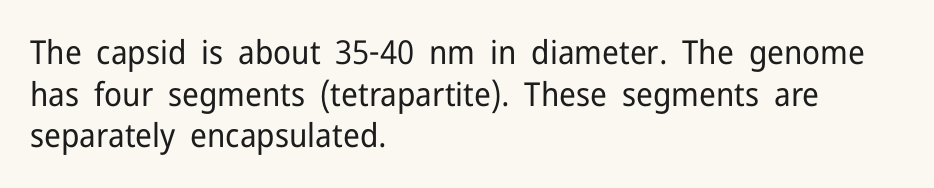
The weight would be labelled regular, book, light, or lighter still. These lines keep a tight, regular rhythm from letter to letter. The rendering uses natural spacing where letterforms have individual widths. A bare baseline throughout the passage. The typesetter chose a ragged-right arrangement here. The font's upright variant was chosen for this text.
